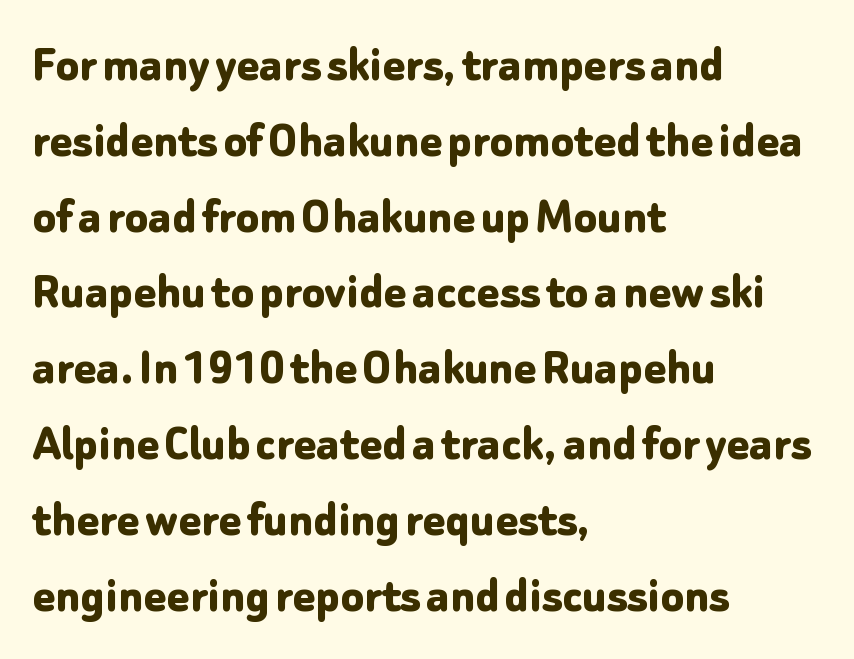
The letters advance in unequal steps, a hallmark of proportional type. Serifs: no, the terminals of the letterforms are clean. The letterforms sit shoulder to shoulder at normal distance. Bare-footed words on every line. A typesetter would call this leading conventional body-copy spacing. The setting favours the left margin, as ordinary paragraphs usually do.
